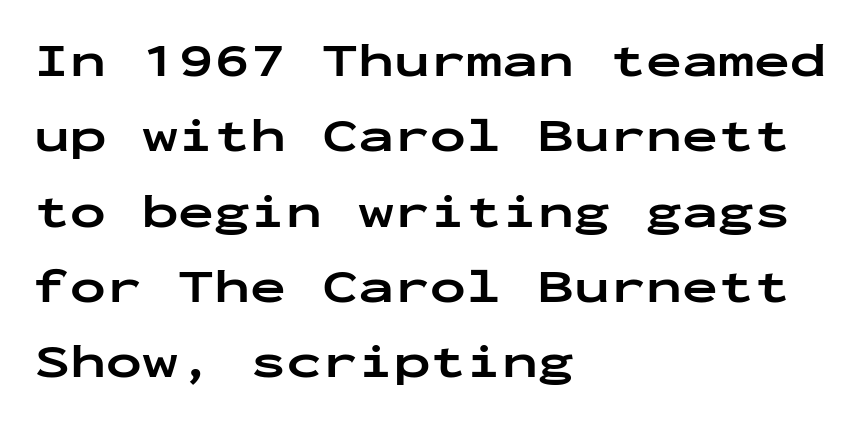
Q: Is the text bold? A: Yes.
Q: Is the text italic (slanted)? A: No, it is upright.
Q: Is the typeface a serif or a sans-serif typeface? A: Sans-serif.
Q: Is the text underlined? A: No.
Q: How is the paragraph aligned? A: Left-aligned.
Q: Is the spacing between letters normal or unusually wide? A: Normal.
Q: Is the spacing between lines tight, normal or loose? A: Normal.
Q: Width (condensed, normal, or wide)? A: Wide.
Q: Stroke contrast? A: Low.
Q: x-height? A: Medium.
Q: Monospaced? A: Yes.
